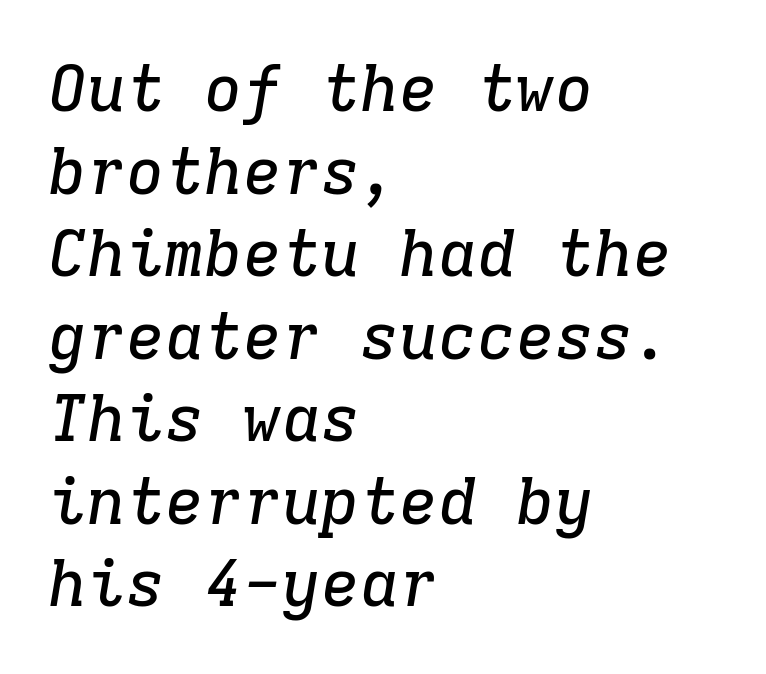
Check under the words: just untouched page. Each new line begins a customary step beneath the previous one. To sum up the face: it has serifs. The whole block is typeset with a tilt.
